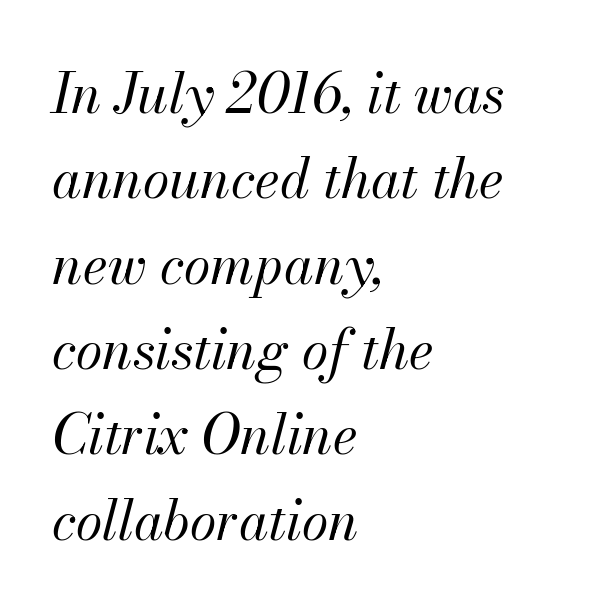
Q: Is the text bold? A: No.
Q: Is the text italic (slanted)? A: Yes, it leans right by about 13 degrees.
Q: Is the text underlined? A: No.
Q: How is the paragraph aligned? A: Left-aligned.
Q: Is the spacing between letters normal or unusually wide? A: Normal.
Q: Is the spacing between lines tight, normal or loose? A: Normal.
Q: Width (condensed, normal, or wide)? A: Normal.
Q: Stroke contrast? A: Medium.
Q: x-height? A: Small.
Q: Monospaced? A: No.
